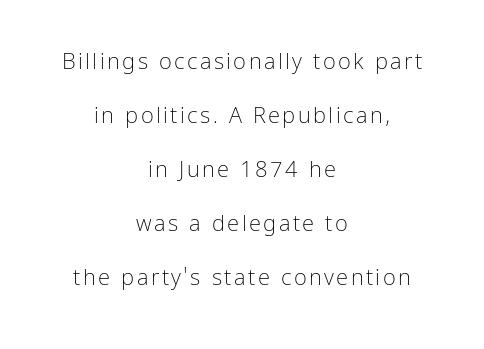
{"italic": "no", "bold": "no", "underline": "no", "align": "center", "line_spacing": "loose", "line_spacing_ratio": 2.46, "glyph_px": 22}
